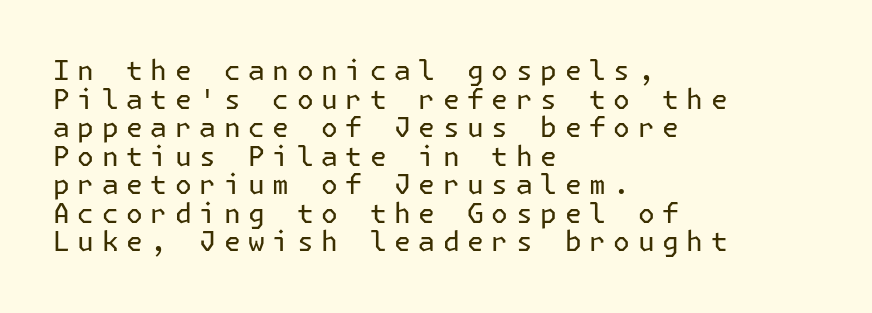
The image shows 28 px regular-weight sans-serif type, upright; set left-aligned, tight line spacing (1.02x), unusually wide letter spacing (+0.27 em), not underlined; low stroke contrast and a medium x-height.
